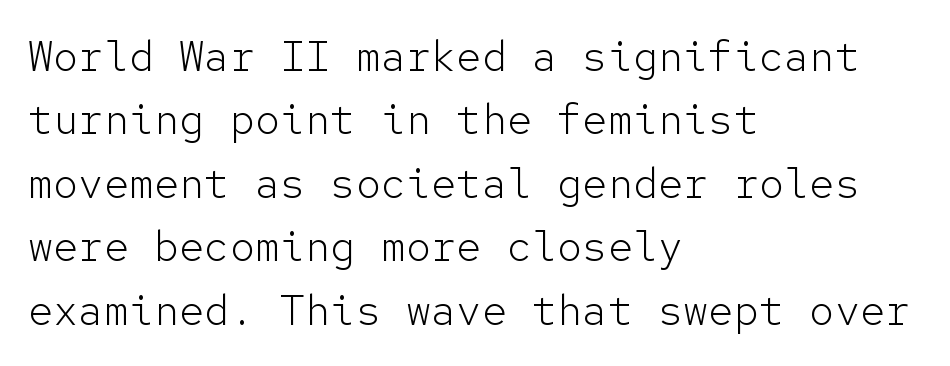
The cut favours lightness, reaching ordinary text weight at its darkest. Italic? Not at all — the glyphs are vertical. Layout note: lines flush left. Has an underline been added? It has not.
